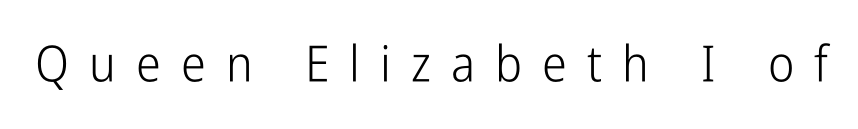
{"serif": "no", "italic": "no", "bold": "no", "weight": "light", "width": "condensed", "stroke_contrast": "low", "x_height": "medium", "monospaced": "no", "underline": "no", "letter_spacing": "wide", "letter_spacing_em": 0.4, "glyph_px": 50}
